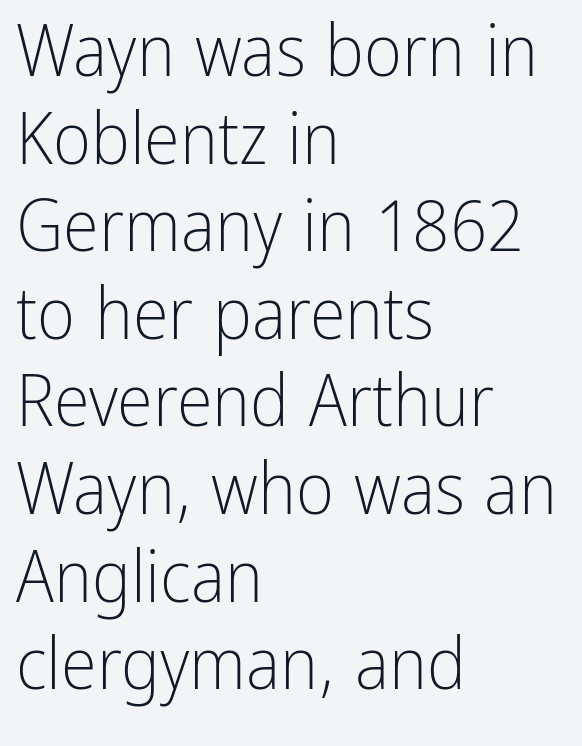
Q: Is the text bold? A: No.
Q: Is the text italic (slanted)? A: No, it is upright.
Q: Is the typeface a serif or a sans-serif typeface? A: Sans-serif.
Q: Is the text underlined? A: No.
Q: How is the paragraph aligned? A: Left-aligned.
Q: Is the spacing between letters normal or unusually wide? A: Normal.
Q: Width (condensed, normal, or wide)? A: Condensed.
Q: Stroke contrast? A: Low.
Q: x-height? A: Medium.
Q: Monospaced? A: No.
